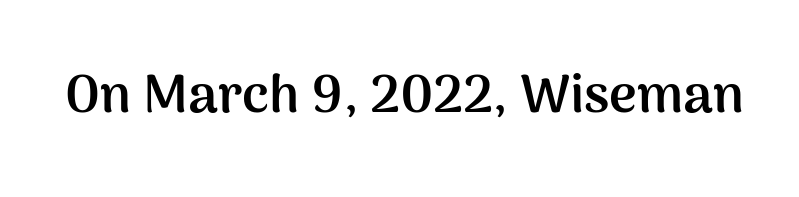
Strong, thick strokes mark this as bold type. Students, note that the glyphs here touch the page at normal intervals. You could not count columns in this text — the font is proportionally spaced. Does the lettering tilt? It doesn't — this is upright. Glance below the letters and you will spot only blank space.
